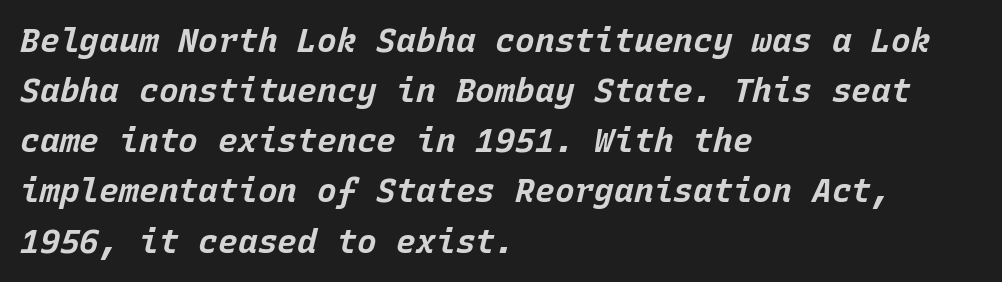
{"italic": "yes", "lean": "right", "slant_degrees": 15, "bold": "yes", "weight": "bold", "width": "normal", "stroke_contrast": "low", "x_height": "large", "monospaced": "yes", "underline": "no", "align": "left", "line_spacing": "normal", "line_spacing_ratio": 1.52, "letter_spacing": "normal", "letter_spacing_em": 0.0, "glyph_px": 33}
